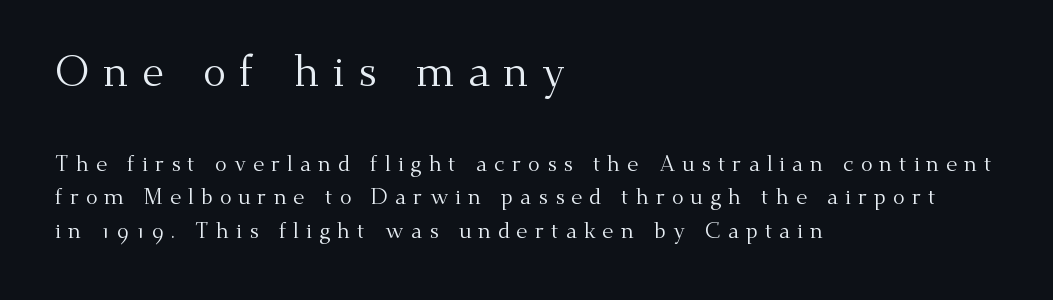
Q: Is the text bold? A: No.
Q: Is the text italic (slanted)? A: No, it is upright.
Q: Is the typeface a serif or a sans-serif typeface? A: Serif.
Q: Is the text underlined? A: No.
Q: How is the paragraph aligned? A: Left-aligned.
Q: Is the spacing between letters normal or unusually wide? A: Unusually wide.
Q: Is the spacing between lines tight, normal or loose? A: Normal.
Q: Which block of text is set in a larger size, the first (top) or the second (bottom)? A: The first (top) one.
Q: Width (condensed, normal, or wide)? A: Normal.
Q: Stroke contrast? A: Medium.
Q: x-height? A: Small.
Q: Monospaced? A: No.
